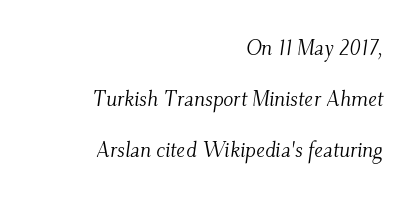
Weight: in the light-to-regular range. Horizontally, the lines are justified to the trailing edge only. Is there much room between lines? Yes — plenty of vertical air separates them. The specimen omits any rule beneath the text block's lines. Looking at the ascenders, they clearly lean. These lines keep a tight, regular rhythm from letter to letter.
